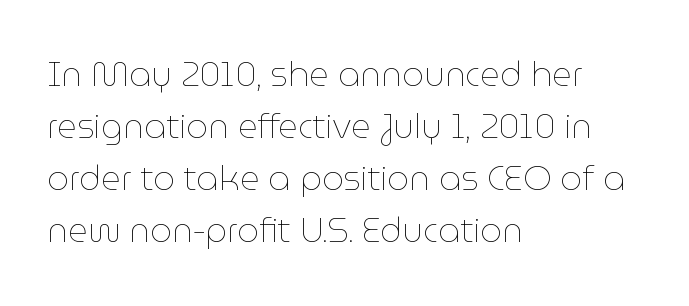
The image shows 34 px thin type, upright; set left-aligned, normal line spacing (1.53x), normal letter spacing, not underlined; low stroke contrast and a medium x-height.
